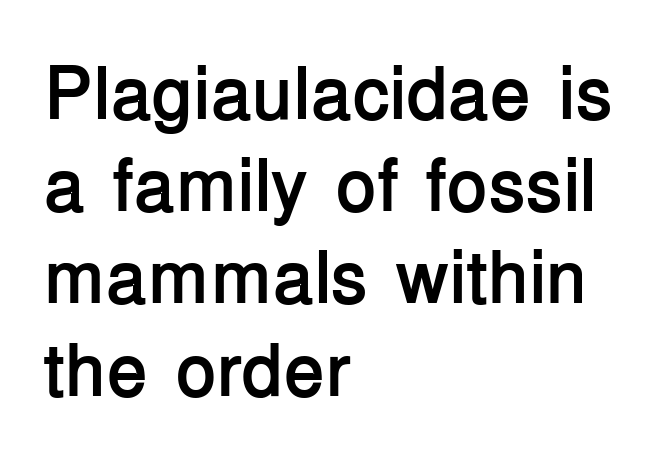
The image shows 75 px semibold sans-serif type, upright; set left-aligned, line spacing 1.23x, normal letter spacing, not underlined; low stroke contrast and a medium x-height.
